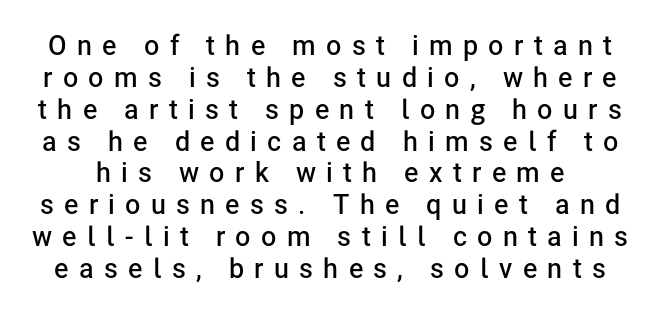
How are the letters spaced? Widely, with obvious added tracking. A bit beefed up — I'd call it semibold rather than bold. The lettering stays uniformly vertical, giving the passage a roman look. Check under the words: just untouched page.
